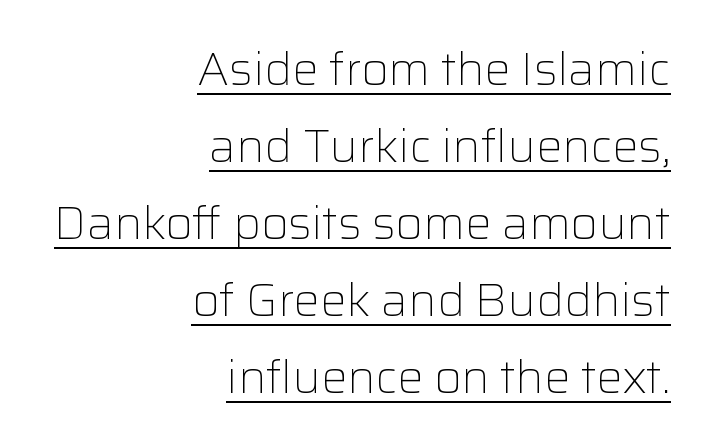
{"serif": "no", "italic": "no", "bold": "no", "weight": "light", "width": "normal", "stroke_contrast": "low", "x_height": "medium", "monospaced": "no", "underline": "yes", "align": "right", "line_spacing": "normal", "line_spacing_ratio": 1.64, "letter_spacing": "normal", "letter_spacing_em": 0.0, "glyph_px": 47}
